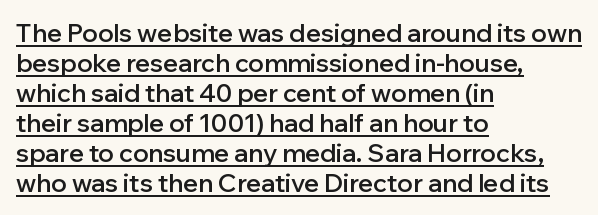
The image shows 25 px text type, upright; set left-aligned, line spacing 1.2x, normal letter spacing, underlined.
